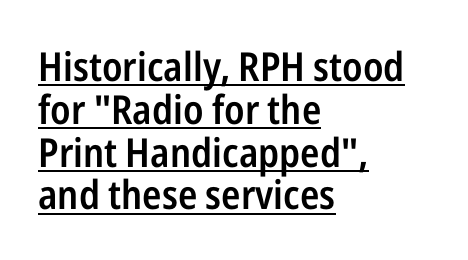
Q: Is the text bold? A: Semi-bold.
Q: Is the text italic (slanted)? A: No, it is upright.
Q: Is the typeface a serif or a sans-serif typeface? A: Sans-serif.
Q: Is the text underlined? A: Yes.
Q: How is the paragraph aligned? A: Left-aligned.
Q: Is the spacing between letters normal or unusually wide? A: Normal.
Q: Is the spacing between lines tight, normal or loose? A: Tight.
Q: Width (condensed, normal, or wide)? A: Condensed.
Q: Stroke contrast? A: Low.
Q: x-height? A: Medium.
Q: Monospaced? A: No.
